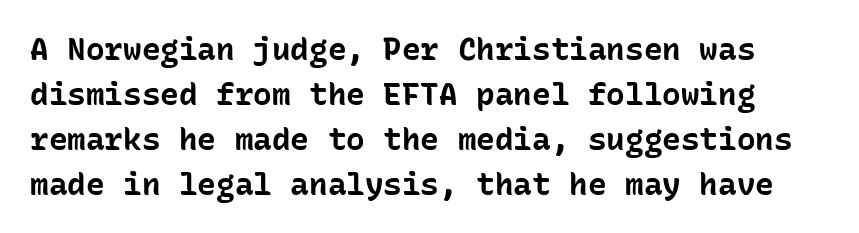
{"serif": "no", "italic": "no", "bold": "yes", "weight": "bold", "width": "normal", "stroke_contrast": "low", "x_height": "medium", "monospaced": "yes", "underline": "no", "line_spacing": "normal", "line_spacing_ratio": 1.45, "letter_spacing": "normal", "letter_spacing_em": 0.0, "glyph_px": 31}
